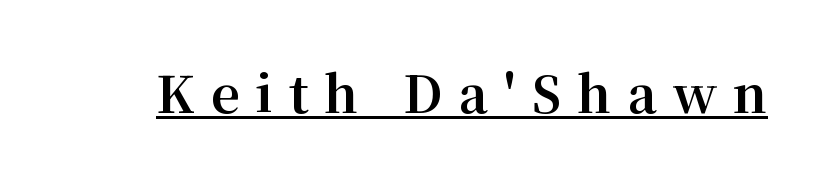
{"serif": "yes", "italic": "no", "bold": "yes", "weight": "bold", "width": "normal", "stroke_contrast": "medium", "x_height": "medium", "monospaced": "no", "underline": "yes", "letter_spacing": "wide", "letter_spacing_em": 0.32, "glyph_px": 50}
